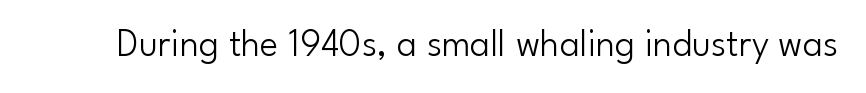
{"serif": "no", "italic": "no", "bold": "no", "weight": "light", "width": "normal", "stroke_contrast": "low", "x_height": "small", "monospaced": "no", "underline": "no", "letter_spacing": "normal", "letter_spacing_em": 0.0, "glyph_px": 39}
